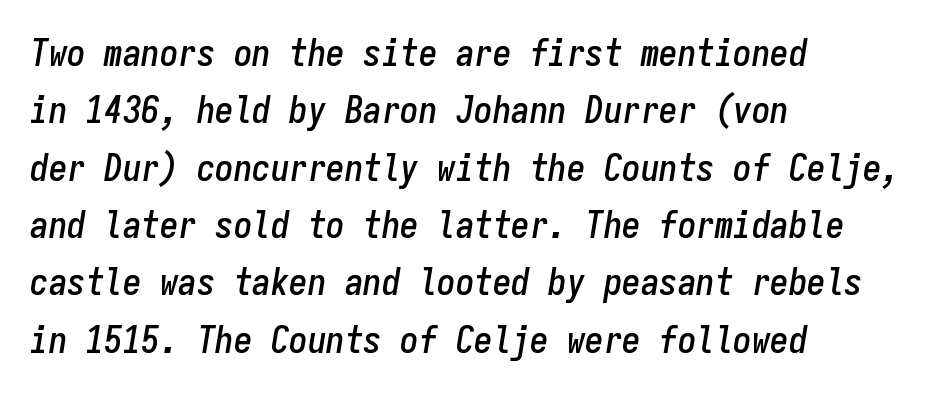
{"italic": "yes", "lean": "right", "slant_degrees": 9, "width": "condensed", "stroke_contrast": "low", "x_height": "medium", "monospaced": "yes", "underline": "no", "align": "left", "line_spacing": "normal", "line_spacing_ratio": 1.55, "letter_spacing": "normal", "letter_spacing_em": 0.0, "glyph_px": 37}
